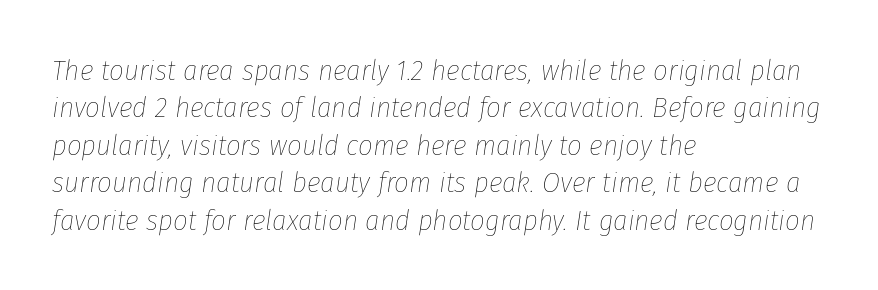
Q: Is the text bold? A: No.
Q: Is the text italic (slanted)? A: Yes, it leans right by about 8 degrees.
Q: Is the text underlined? A: No.
Q: How is the paragraph aligned? A: Left-aligned.
Q: Is the spacing between letters normal or unusually wide? A: Normal.
Q: Is the spacing between lines tight, normal or loose? A: Normal.
Q: Width (condensed, normal, or wide)? A: Condensed.
Q: Stroke contrast? A: Low.
Q: x-height? A: Medium.
Q: Monospaced? A: No.
